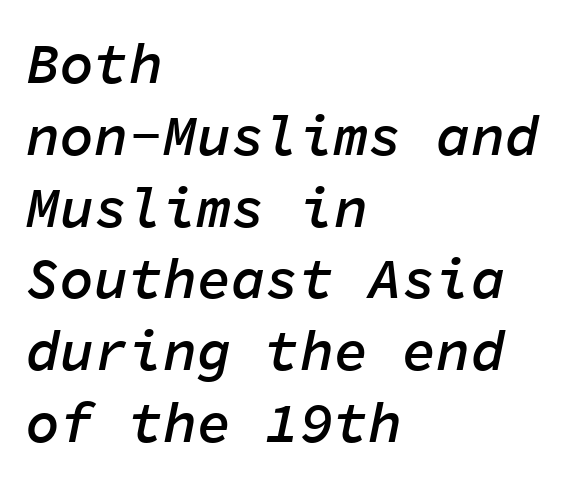
Q: Is the text bold? A: Semi-bold.
Q: Is the text italic (slanted)? A: Yes, it leans right by about 11 degrees.
Q: Is the text underlined? A: No.
Q: How is the paragraph aligned? A: Left-aligned.
Q: Is the spacing between letters normal or unusually wide? A: Normal.
Q: Is the spacing between lines tight, normal or loose? A: Normal.
Q: Width (condensed, normal, or wide)? A: Normal.
Q: Stroke contrast? A: Low.
Q: x-height? A: Medium.
Q: Monospaced? A: Yes.
